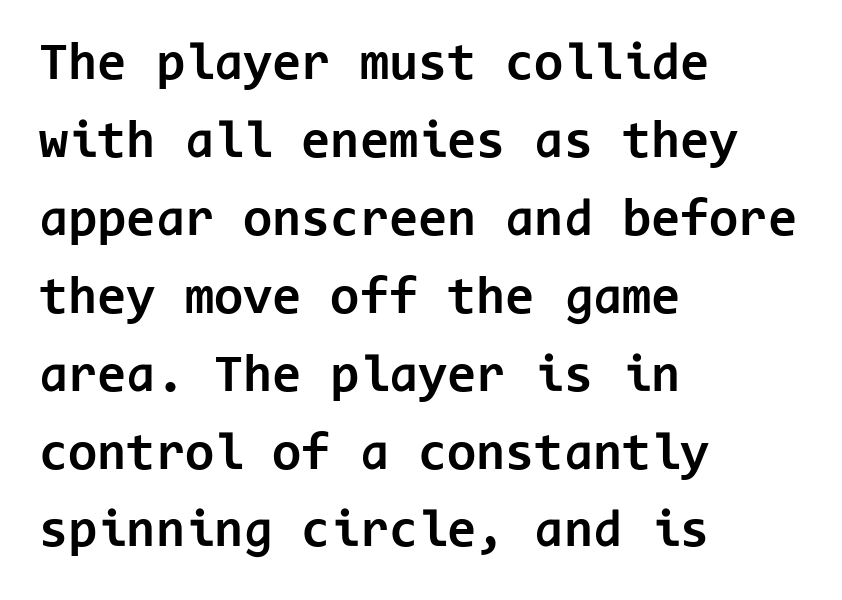
The image shows 53 px bold sans-serif type, upright, monospaced; set left-aligned, normal line spacing (1.47x), normal letter spacing, not underlined; low stroke contrast and a medium x-height.
